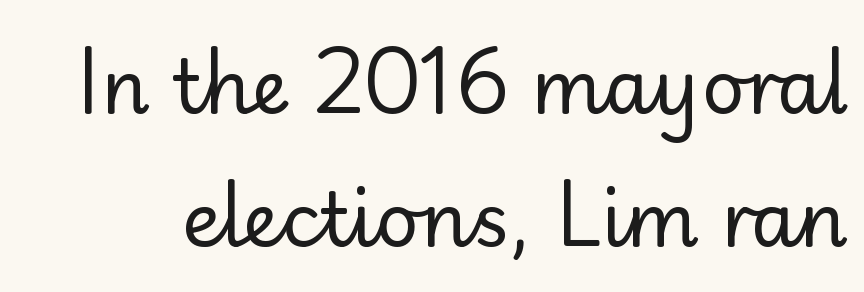
The image shows 75 px regular-weight sans-serif type, upright; set line spacing 1.77x, normal letter spacing, not underlined; low stroke contrast and a small x-height.
